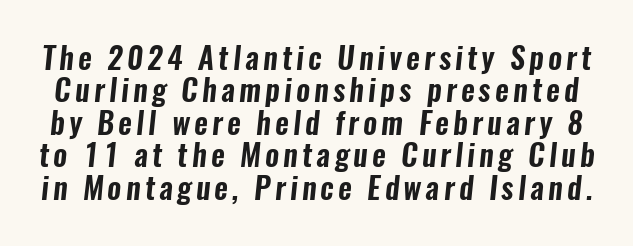
Q: Is the typeface a serif or a sans-serif typeface? A: Sans-serif.
Q: Is the text underlined? A: No.
Q: Is the spacing between lines tight, normal or loose? A: Tight.
Q: Width (condensed, normal, or wide)? A: Condensed.
Q: Stroke contrast? A: Low.
Q: x-height? A: Medium.
Q: Monospaced? A: No.
